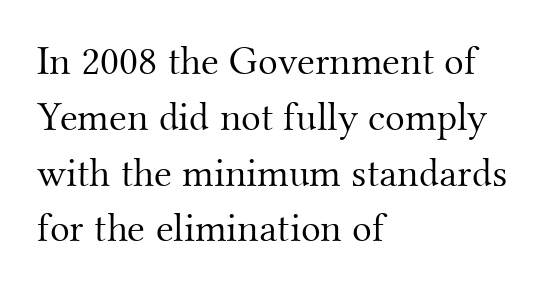
{"serif": "yes", "italic": "no", "bold": "no", "weight": "light", "width": "normal", "stroke_contrast": "medium", "x_height": "small", "monospaced": "no", "underline": "no", "align": "left", "line_spacing": "normal", "line_spacing_ratio": 1.36, "letter_spacing": "normal", "letter_spacing_em": 0.0, "glyph_px": 41}
